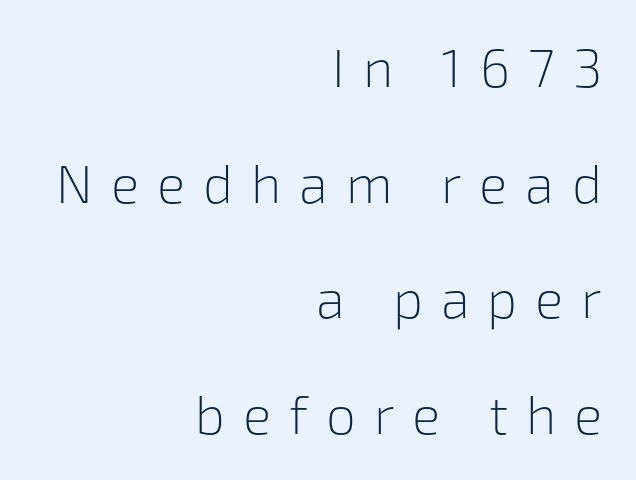
The image shows 53 px light sans-serif type, upright; set right-aligned, loose line spacing (2.18x), unusually wide letter spacing (+0.34 em), not underlined; low stroke contrast and a medium x-height.
